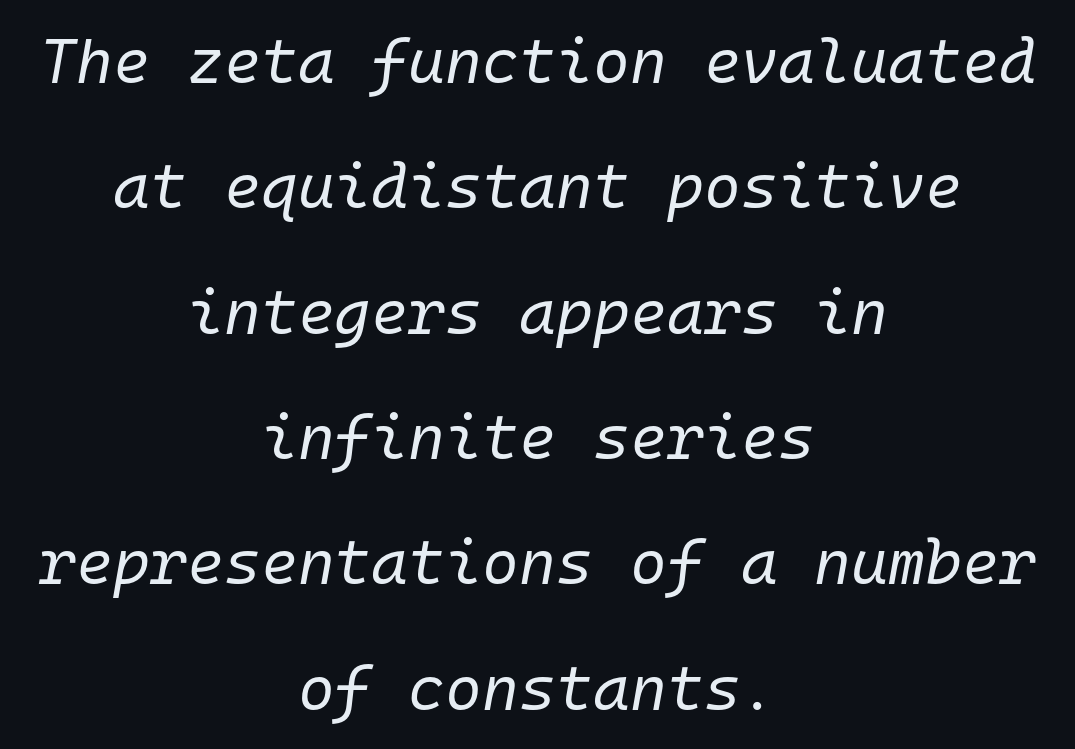
Q: Is the text bold? A: No.
Q: Is the text italic (slanted)? A: Yes, it leans right by about 10 degrees.
Q: Is the text underlined? A: No.
Q: How is the paragraph aligned? A: Centered.
Q: Is the spacing between letters normal or unusually wide? A: Normal.
Q: Is the spacing between lines tight, normal or loose? A: Loose.
Q: Width (condensed, normal, or wide)? A: Normal.
Q: Stroke contrast? A: Low.
Q: x-height? A: Medium.
Q: Monospaced? A: Yes.
